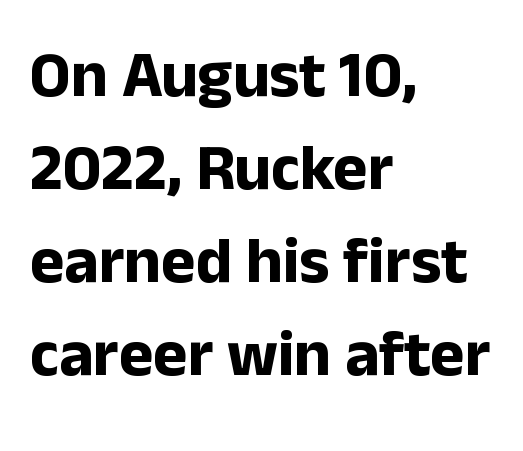
The image shows 65 px bold sans-serif type, upright; set left-aligned, normal line spacing (1.43x), normal letter spacing, not underlined; low stroke contrast and a medium x-height.
